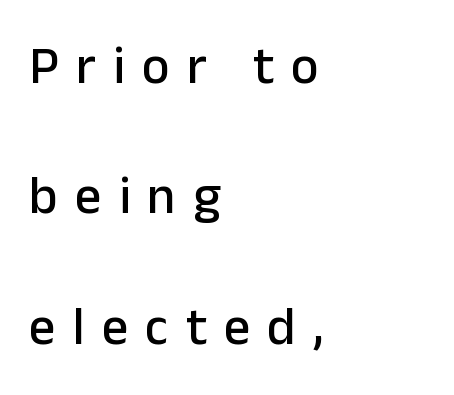
When letters stand straight like this, we call the style roman or upright. Look at the tracking — it's clearly loosened, letters drifting apart. Reading down the column, the eye jumps a long way to each next line. A classic flush-left, rag-right setting is used for this passage.
